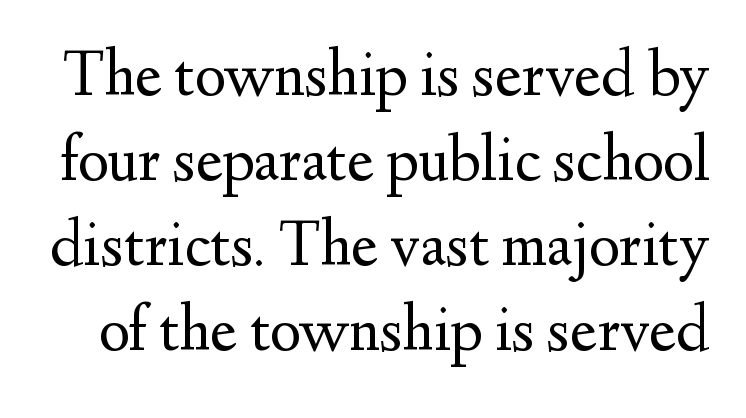
{"serif": "yes", "italic": "no", "bold": "no", "weight": "regular", "width": "normal", "stroke_contrast": "medium", "x_height": "small", "monospaced": "no", "underline": "no", "line_spacing": "normal", "line_spacing_ratio": 1.29, "letter_spacing": "normal", "letter_spacing_em": 0.0, "glyph_px": 66}
